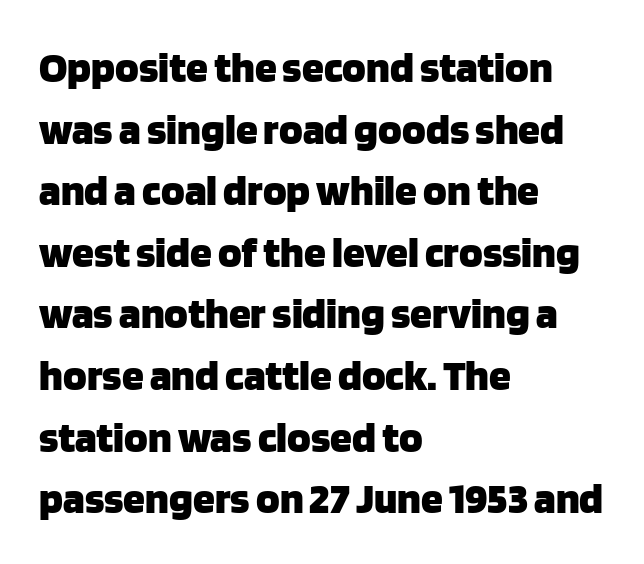
The image shows 44 px heavy sans-serif type, upright; set left-aligned, normal line spacing (1.4x), normal letter spacing, not underlined; low stroke contrast and a large x-height.
